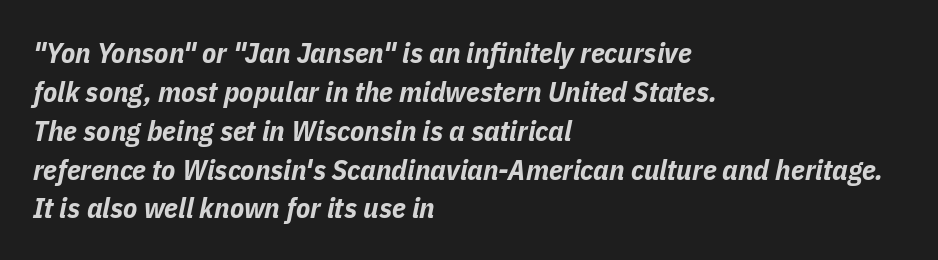
Chunky letters — that's bold for sure. Does the lettering tilt? It does — this is italic. Bare-footed words on every line. The passage shown stacks its lines at a standard gap. The compositor pushed each line to the left boundary.
